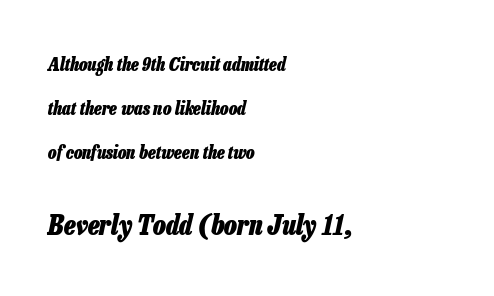
Q: Is the text bold? A: Yes.
Q: Is the text italic (slanted)? A: Yes, it leans right by about 13 degrees.
Q: Is the text underlined? A: No.
Q: How is the paragraph aligned? A: Left-aligned.
Q: Is the spacing between letters normal or unusually wide? A: Normal.
Q: Is the spacing between lines tight, normal or loose? A: Loose.
Q: Which block of text is set in a larger size, the first (top) or the second (bottom)? A: The second (bottom) one.
